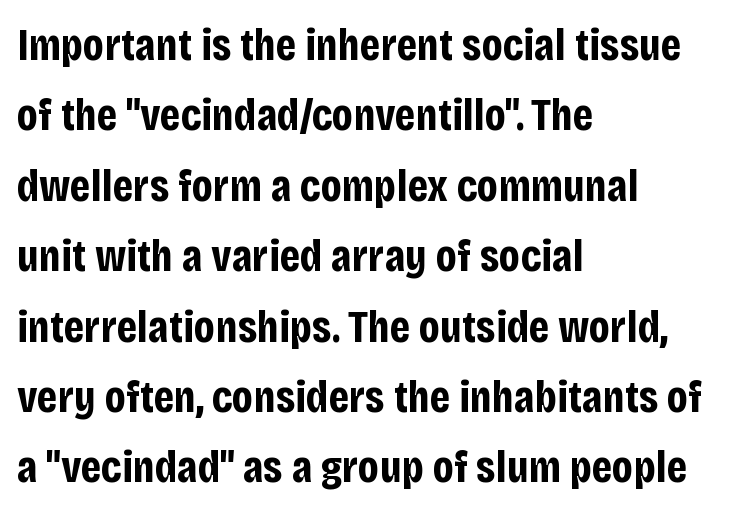
{"serif": "no", "italic": "no", "bold": "yes", "weight": "bold", "width": "condensed", "stroke_contrast": "low", "x_height": "large", "monospaced": "no", "underline": "no", "align": "left", "line_spacing": "normal", "line_spacing_ratio": 1.53, "letter_spacing": "normal", "letter_spacing_em": 0.0, "glyph_px": 46}
